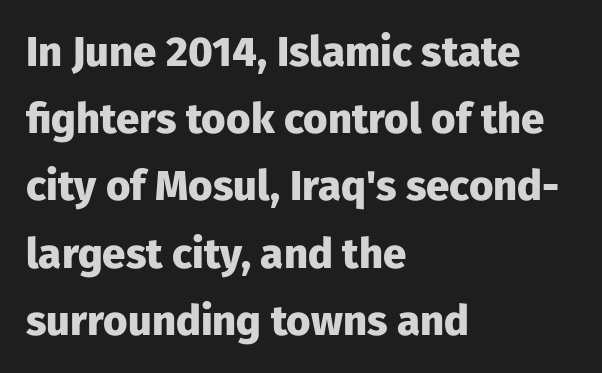
{"serif": "no", "italic": "no", "bold": "yes", "weight": "heavy", "width": "normal", "stroke_contrast": "low", "x_height": "medium", "monospaced": "no", "underline": "no", "align": "left", "line_spacing": "normal", "line_spacing_ratio": 1.6, "letter_spacing": "normal", "letter_spacing_em": 0.0, "glyph_px": 42}
